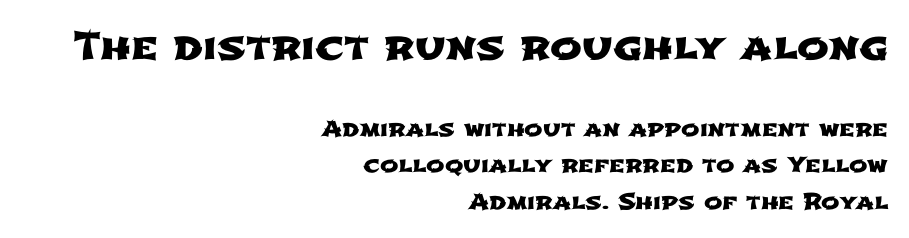
{"serif": "no", "width": "wide", "stroke_contrast": "low", "x_height": "medium", "monospaced": "no", "underline": "no", "align": "right", "line_spacing": "normal", "line_spacing_ratio": 1.65, "letter_spacing": "normal", "letter_spacing_em": 0.0, "larger_block": "first", "size_ratio": 1.73, "glyph_px": 38}
